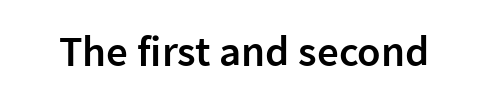
The image shows 43 px semibold sans-serif type, upright; set normal letter spacing, not underlined; low stroke contrast and a medium x-height.
